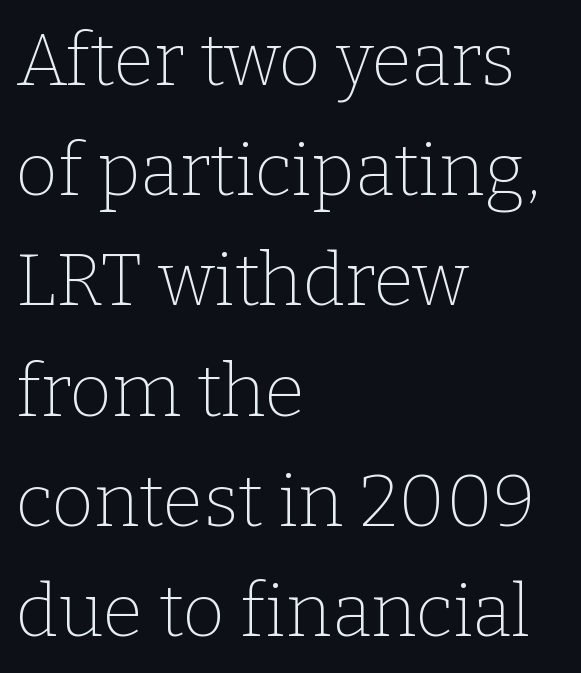
The paragraph shown leans on its left margin. Characters remain perfectly vertical along every line. The type family on display is of the serif kind. The vertical gap from one line to the next is medium.
